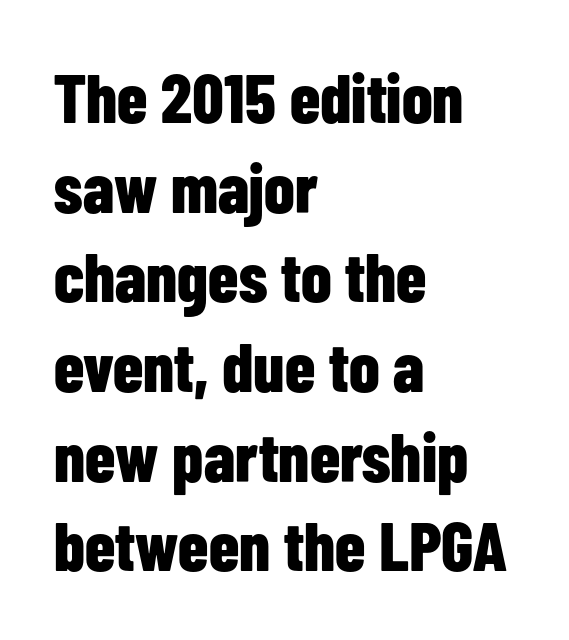
{"serif": "no", "italic": "no", "bold": "yes", "weight": "bold", "width": "condensed", "stroke_contrast": "low", "x_height": "medium", "monospaced": "no", "underline": "no", "align": "left", "line_spacing": "normal", "line_spacing_ratio": 1.3, "letter_spacing": "normal", "letter_spacing_em": 0.0, "glyph_px": 69}
